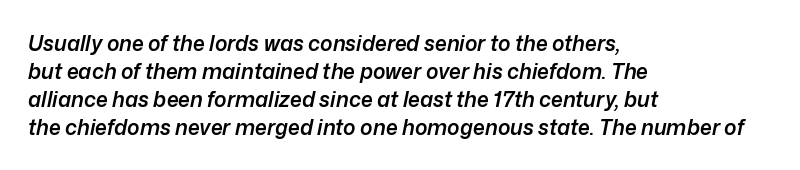
The image shows 21 px text type, italic (leaning right); set left-aligned, normal line spacing (1.33x), normal letter spacing, not underlined.
